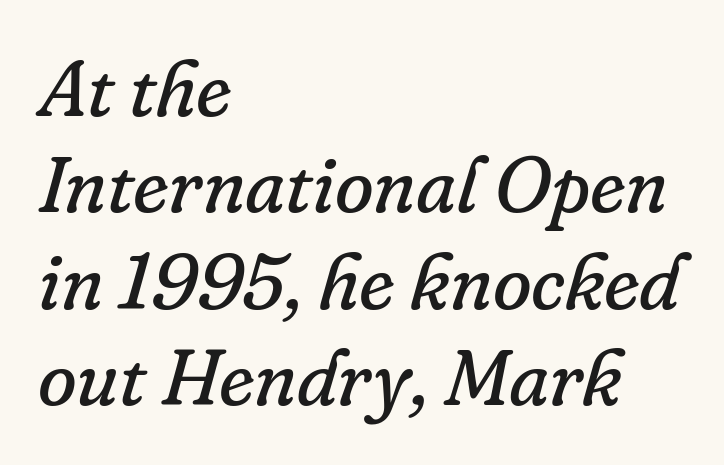
Beneath every word, the page is bare. Typeset ragged right — the left edge is the straight one. Is the stroke heavy? The answer is a plain regular-or-lighter. The letters advance in unequal steps, a hallmark of proportional type.
